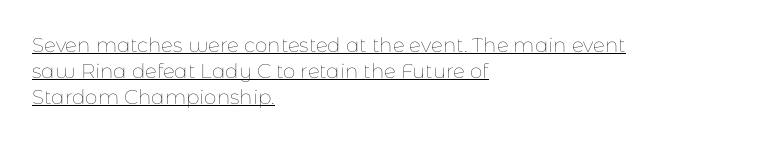
Line beginnings align vertically; line endings do not. The font's upright variant was chosen for this text. Is the letter spacing exaggerated? No — it looks like the ordinary default. Does the leading feel generous? No, just average. The passage shown is underscored from start to finish. A quiet, ordinary-to-light weight characterises the typeface.
